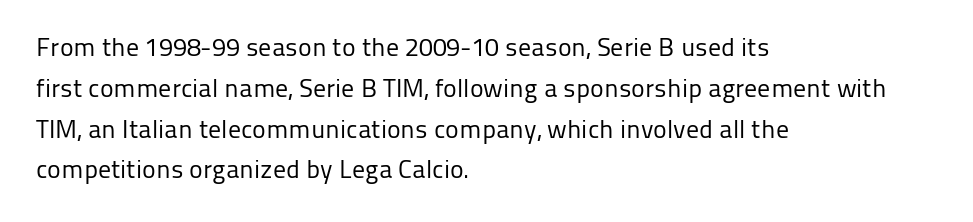
{"italic": "no", "bold": "no", "underline": "no", "align": "left", "line_spacing": "normal", "line_spacing_ratio": 1.57, "letter_spacing": "normal", "letter_spacing_em": 0.0, "glyph_px": 26}
